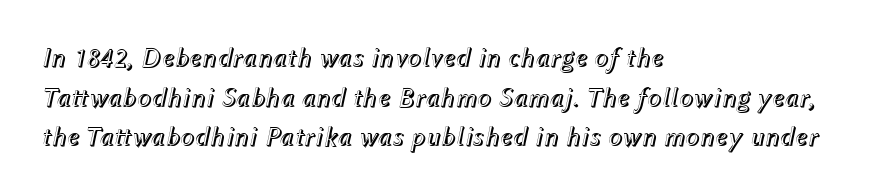
The image shows 27 px text type, italic (leaning right); set left-aligned, normal line spacing (1.47x), normal letter spacing, not underlined.
